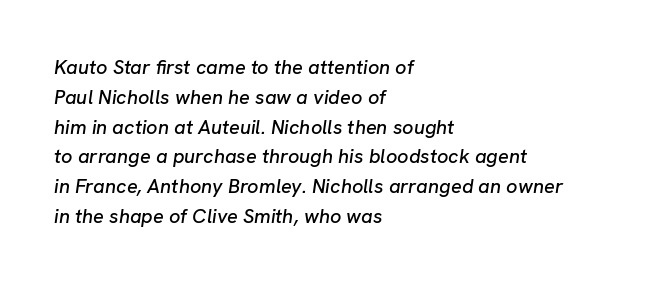
Q: Is the text italic (slanted)? A: Yes, it leans right by about 8 degrees.
Q: Is the text underlined? A: No.
Q: How is the paragraph aligned? A: Left-aligned.
Q: Is the spacing between letters normal or unusually wide? A: Normal.
Q: Is the spacing between lines tight, normal or loose? A: Normal.
